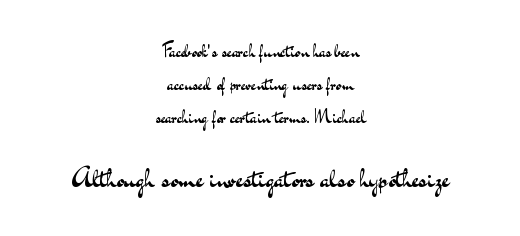
{"serif": "no", "bold": "no", "weight": "regular", "width": "wide", "stroke_contrast": "medium", "x_height": "small", "monospaced": "no", "underline": "no", "align": "center", "line_spacing_ratio": 1.73, "letter_spacing": "normal", "letter_spacing_em": 0.0, "larger_block": "second", "size_ratio": 1.47, "glyph_px": 28}
